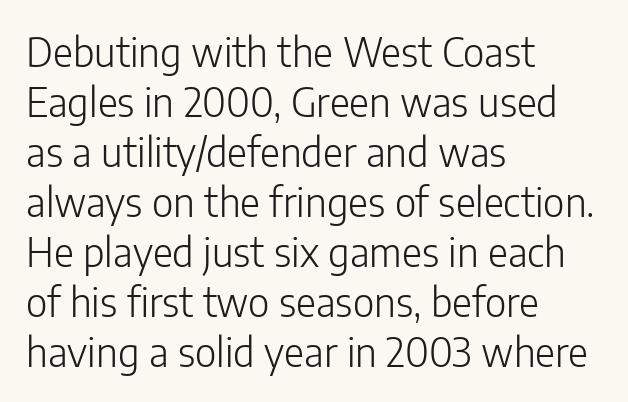
The image shows 39 px light sans-serif type, upright; set left-aligned, normal line spacing (1.28x), normal letter spacing, not underlined; low stroke contrast and a medium x-height.
